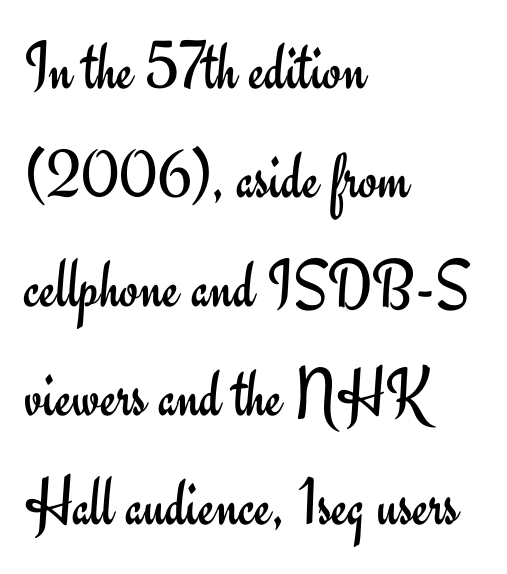
Q: Is the text bold? A: No.
Q: Is the text italic (slanted)? A: Yes.
Q: Is the typeface a serif or a sans-serif typeface? A: Sans-serif.
Q: Is the text underlined? A: No.
Q: How is the paragraph aligned? A: Left-aligned.
Q: Is the spacing between letters normal or unusually wide? A: Normal.
Q: Is the spacing between lines tight, normal or loose? A: Normal.
Q: Width (condensed, normal, or wide)? A: Normal.
Q: Stroke contrast? A: Low.
Q: x-height? A: Small.
Q: Monospaced? A: No.
